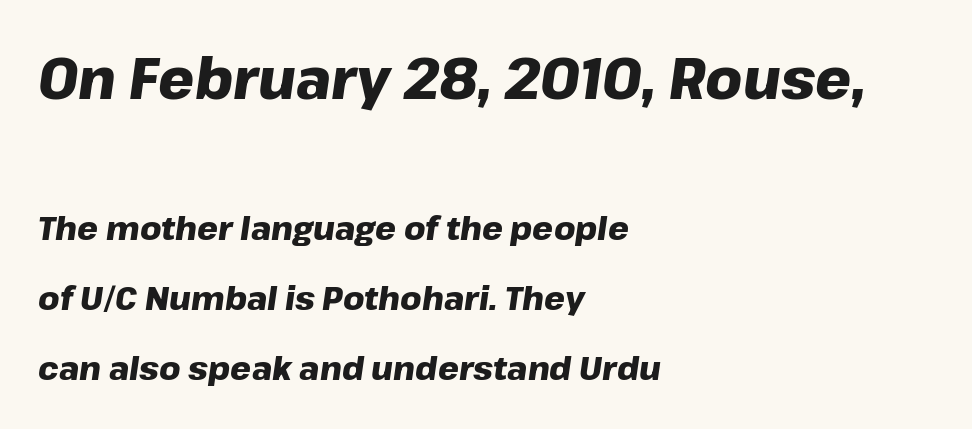
The image shows 57 px heavy type, italic (leaning right); set left-aligned, loose line spacing (2.12x), normal letter spacing, not underlined; the first (top) block is 1.73x larger; low stroke contrast and a medium x-height.
